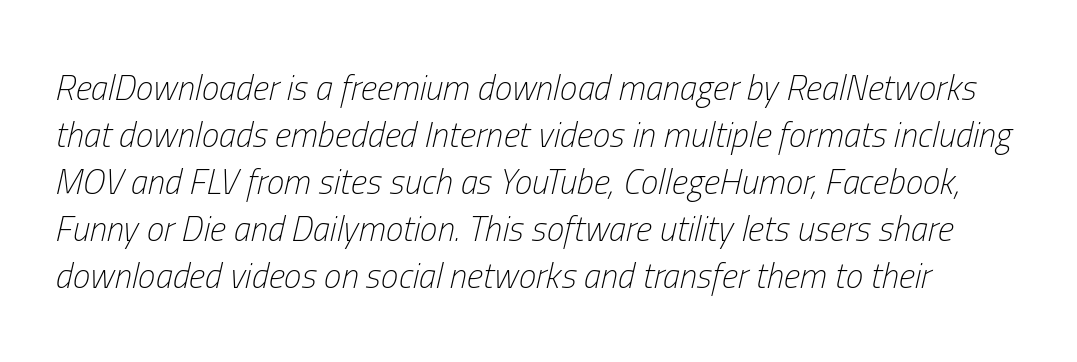
The image shows 35 px light, condensed type, italic (leaning right); set normal line spacing (1.34x), normal letter spacing, not underlined; low stroke contrast and a medium x-height.
